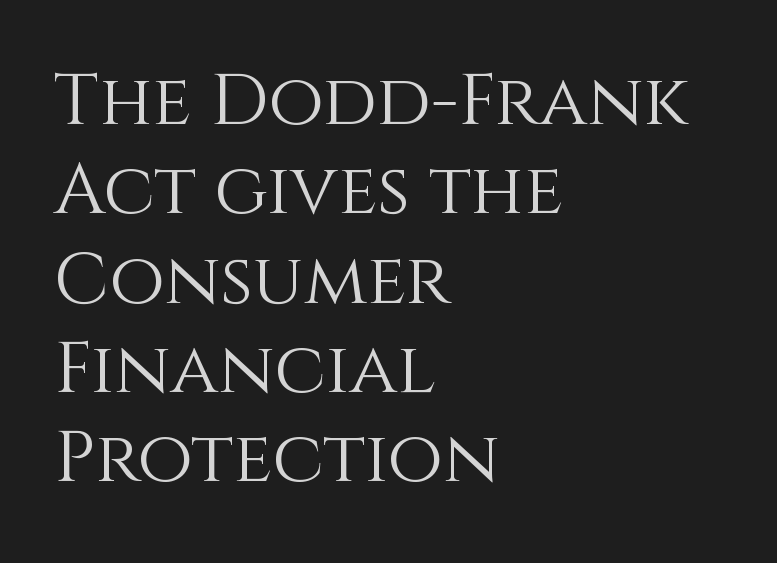
The image shows 72 px light type, upright; set left-aligned, line spacing 1.24x, normal letter spacing, not underlined; a large x-height.
